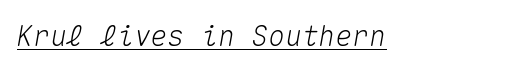
{"italic": "yes", "lean": "right", "slant_degrees": 10, "width": "normal", "stroke_contrast": "medium", "x_height": "medium", "monospaced": "yes", "underline": "yes", "align": "left", "letter_spacing": "normal", "letter_spacing_em": 0.0, "glyph_px": 28}
